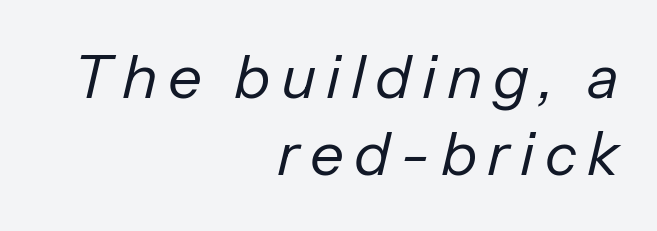
The image shows 60 px regular-weight type, italic (leaning right); set right-aligned, normal line spacing (1.28x), not underlined; low stroke contrast and a medium x-height.
